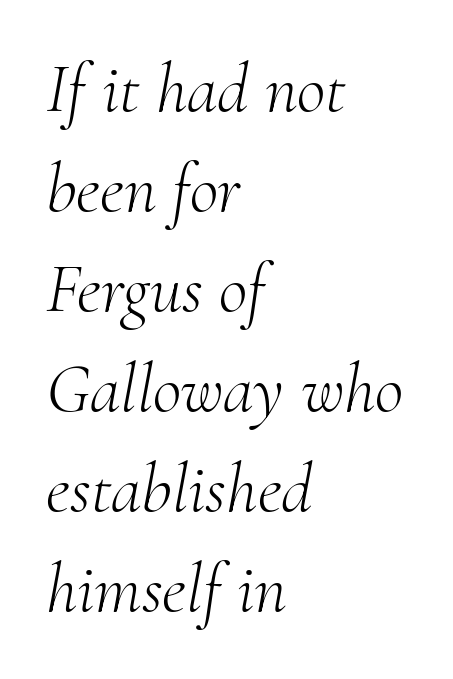
{"serif": "yes", "italic": "yes", "lean": "right", "slant_degrees": 10, "bold": "no", "weight": "light", "width": "normal", "stroke_contrast": "medium", "x_height": "small", "monospaced": "no", "underline": "no", "align": "left", "line_spacing": "normal", "line_spacing_ratio": 1.43, "letter_spacing": "normal", "letter_spacing_em": 0.0, "glyph_px": 70}
